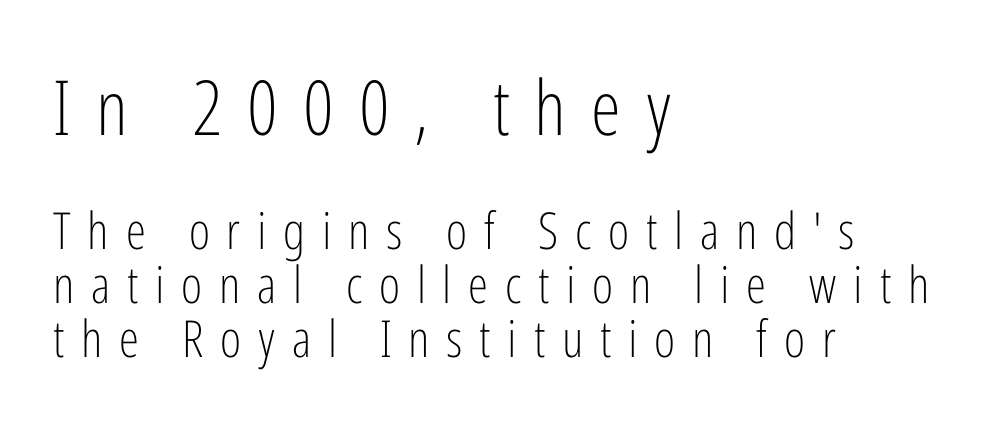
{"serif": "no", "italic": "no", "bold": "no", "weight": "light", "width": "condensed", "stroke_contrast": "low", "x_height": "medium", "monospaced": "no", "underline": "no", "align": "left", "line_spacing": "tight", "line_spacing_ratio": 1.06, "letter_spacing": "wide", "letter_spacing_em": 0.33, "larger_block": "first", "size_ratio": 1.49, "glyph_px": 76}
